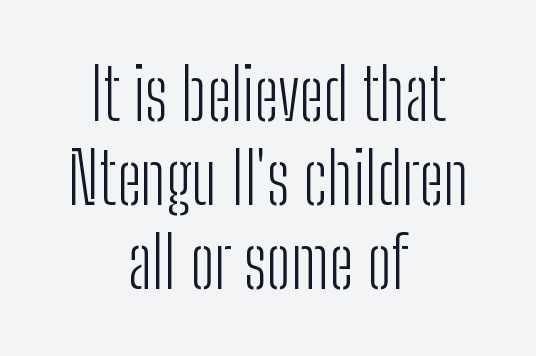
Q: Is the text bold? A: No.
Q: Is the text italic (slanted)? A: No, it is upright.
Q: Is the typeface a serif or a sans-serif typeface? A: Sans-serif.
Q: Is the text underlined? A: No.
Q: How is the paragraph aligned? A: Centered.
Q: Is the spacing between letters normal or unusually wide? A: Normal.
Q: Width (condensed, normal, or wide)? A: Condensed.
Q: Stroke contrast? A: Low.
Q: x-height? A: Medium.
Q: Monospaced? A: No.
